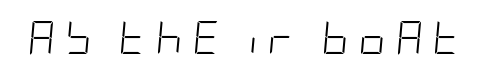
The image shows 33 px light, condensed type, italic (leaning right); set unusually wide letter spacing (+0.31 em), not underlined; low stroke contrast and a large x-height.
